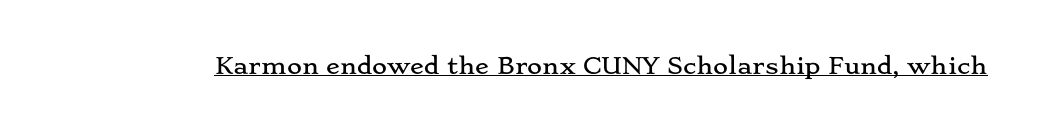
You can see a thin bar hugging the bottom of the glyphs. This rendering leaves character spacing at its baseline value. Style check: upright.
